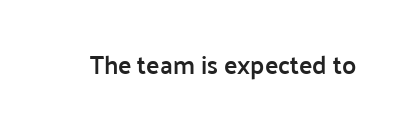
{"italic": "no", "bold": "semi", "underline": "no", "letter_spacing": "normal", "letter_spacing_em": 0.0, "glyph_px": 25}
